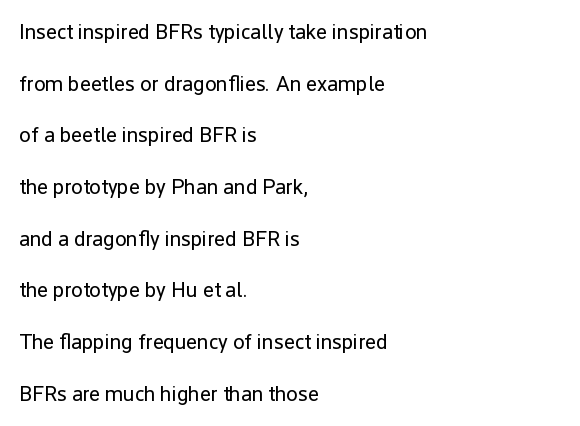
Q: Is the text bold? A: No.
Q: Is the text italic (slanted)? A: No, it is upright.
Q: Is the text underlined? A: No.
Q: How is the paragraph aligned? A: Left-aligned.
Q: Is the spacing between letters normal or unusually wide? A: Normal.
Q: Is the spacing between lines tight, normal or loose? A: Loose.
